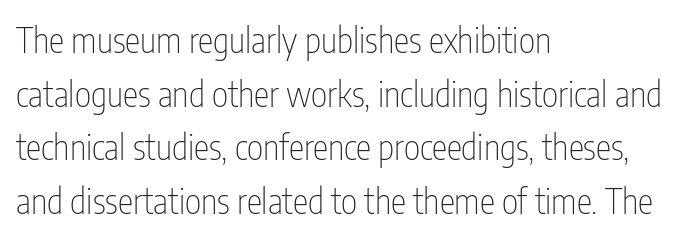
{"serif": "no", "italic": "no", "bold": "no", "weight": "thin", "width": "condensed", "stroke_contrast": "low", "x_height": "medium", "monospaced": "no", "underline": "no", "align": "left", "line_spacing": "normal", "line_spacing_ratio": 1.53, "letter_spacing": "normal", "letter_spacing_em": 0.0, "glyph_px": 35}
